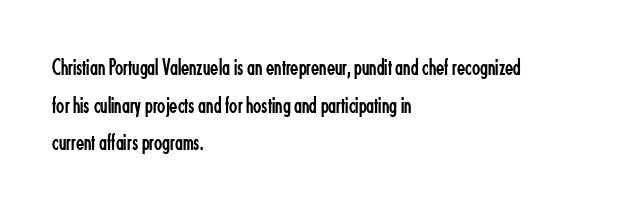
The image shows 24 px text type, upright; set left-aligned, normal line spacing (1.57x), normal letter spacing, not underlined.
